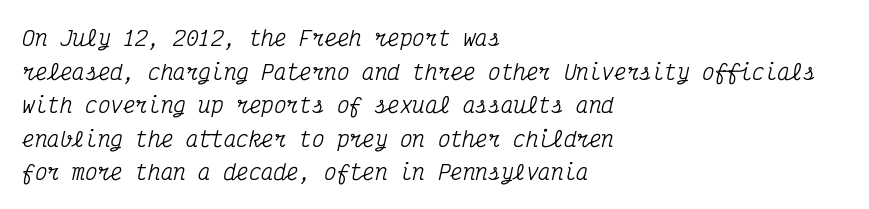
Every row of glyphs begins at an identical x-position on the left. Just letters on the line, the space beneath them empty. There's an unmistakable incline to the writing here. The rendering keeps characters at their native spacing.
